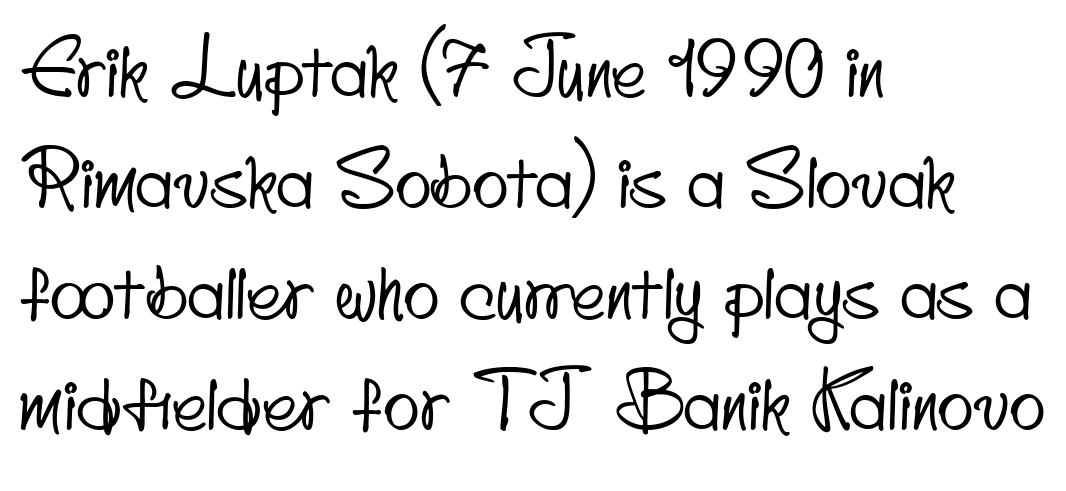
The image shows 75 px condensed sans-serif type; set left-aligned, normal line spacing (1.48x), normal letter spacing, not underlined; low stroke contrast and a small x-height.
